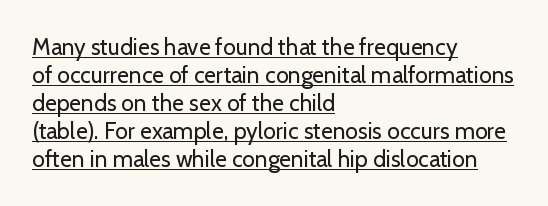
The paragraph has a hard left edge and a soft right edge. Ascenders rise straight up at ninety degrees. The characters are drawn with everyday or finer stroke widths. Glance below the letters and you will spot a drawn line. Between one letter and the next there's only the usual sliver of space.
